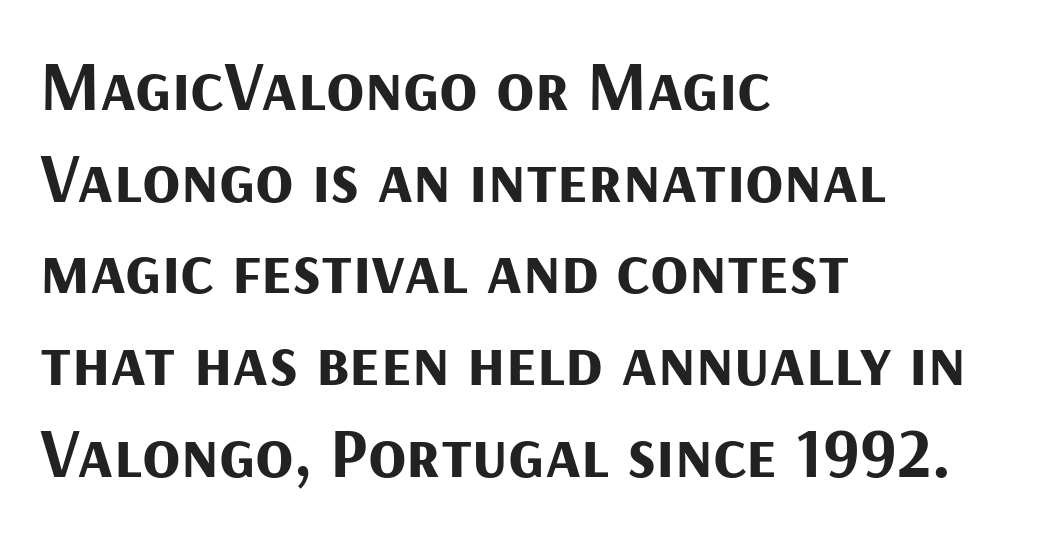
The face used here is proportionally spaced, like ordinary book or web type. The line-height multiplier appears to be the usual default. The line texture is even and compact thanks to regular tracking. Notice how the stems are strictly vertical — no italics here. Set as a true bold cut, around the 700 mark. The rendering anchors every line to the left-hand side.
